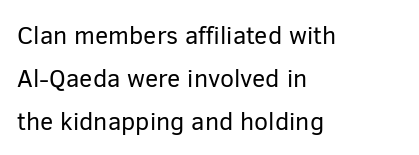
The image shows 25 px text type, upright; set left-aligned, line spacing 1.73x, normal letter spacing, not underlined.
